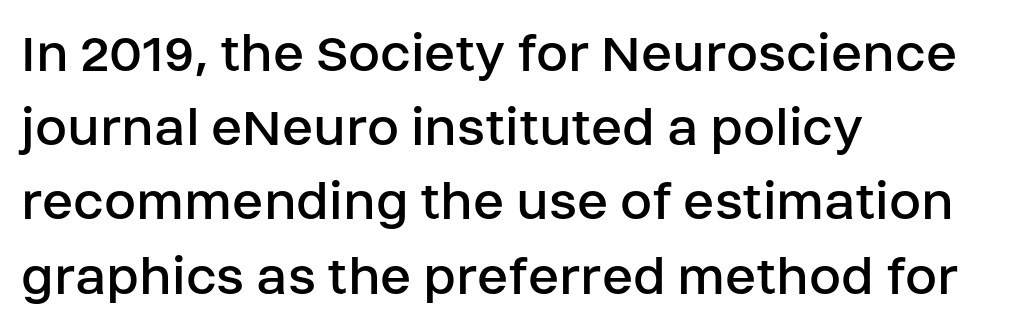
The image shows 58 px regular-weight sans-serif type, upright; set left-aligned, normal line spacing (1.28x), normal letter spacing, not underlined; low stroke contrast and a large x-height.
